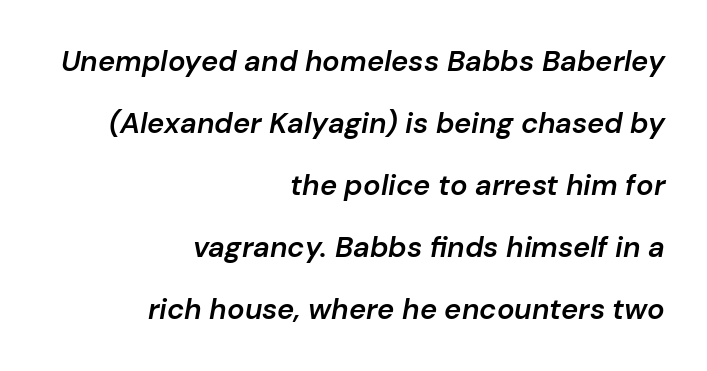
The rendering uses a large line-height, opening up the rows. The face used here has a pronounced slope to its letters. The letterforms sit shoulder to shoulder at normal distance. This rendering features lettering with no underline. The lines are quadded right.
